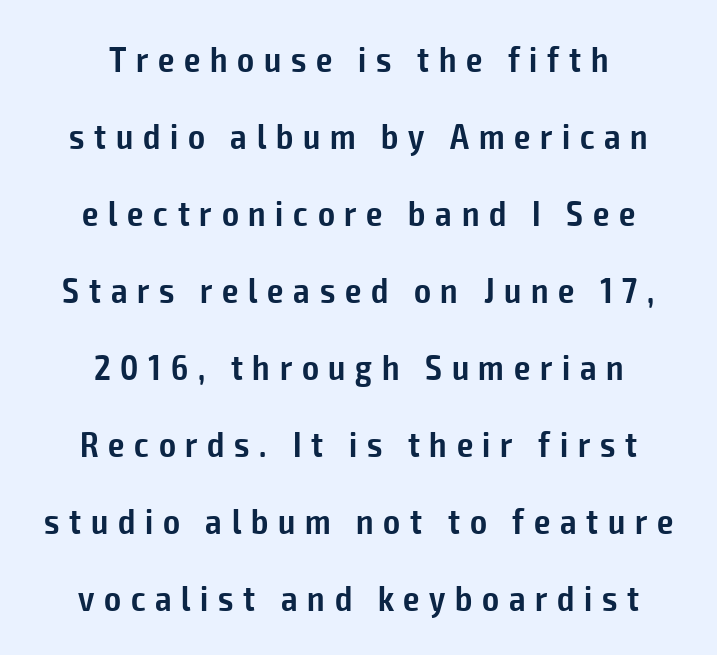
The image shows 36 px semibold, condensed sans-serif type, upright; set centered, loose line spacing (2.14x), unusually wide letter spacing (+0.27 em), not underlined; low stroke contrast and a medium x-height.
